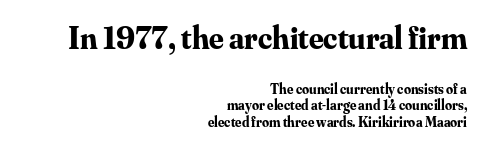
Caption: standard tracking, unaltered. Designer's note — italics off, roman on. The passage shown is emphatically bold. Visually the block forms a straight wall on the right and a jagged coastline on the left.
